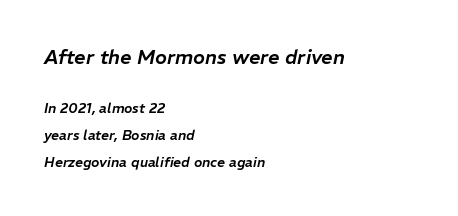
{"italic": "yes", "lean": "right", "slant_degrees": 11, "underline": "no", "align": "left", "line_spacing": "loose", "line_spacing_ratio": 1.94, "letter_spacing": "normal", "letter_spacing_em": 0.0, "larger_block": "first", "size_ratio": 1.43, "glyph_px": 20}
